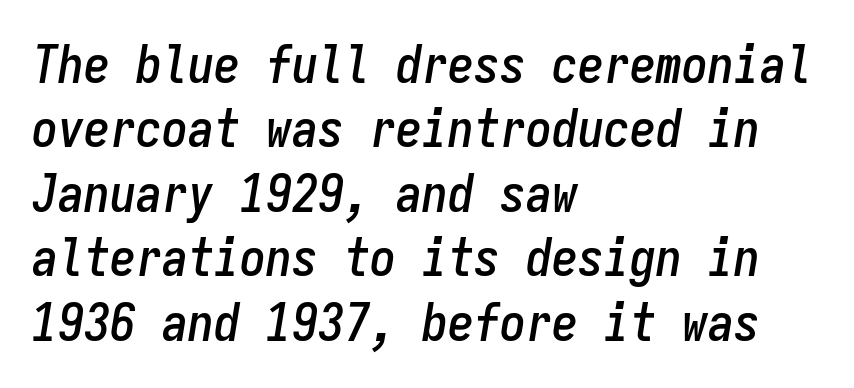
The image shows 52 px condensed type, italic (leaning right), monospaced; set left-aligned, line spacing 1.24x, normal letter spacing, not underlined; low stroke contrast and a medium x-height.
